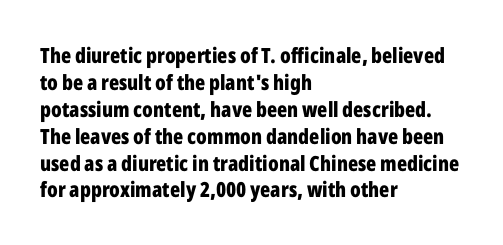
Q: Is the text bold? A: Yes.
Q: Is the text italic (slanted)? A: No, it is upright.
Q: Is the text underlined? A: No.
Q: How is the paragraph aligned? A: Left-aligned.
Q: Is the spacing between letters normal or unusually wide? A: Normal.
Q: Is the spacing between lines tight, normal or loose? A: Normal.
